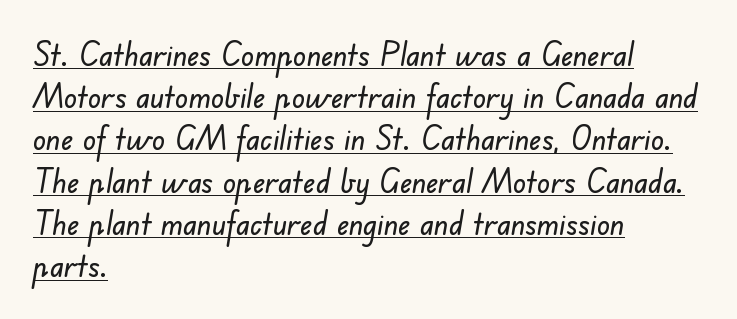
Q: Is the typeface a serif or a sans-serif typeface? A: Sans-serif.
Q: Is the text underlined? A: Yes.
Q: How is the paragraph aligned? A: Left-aligned.
Q: Is the spacing between letters normal or unusually wide? A: Normal.
Q: Is the spacing between lines tight, normal or loose? A: Normal.
Q: Width (condensed, normal, or wide)? A: Normal.
Q: Stroke contrast? A: Low.
Q: x-height? A: Small.
Q: Monospaced? A: No.
